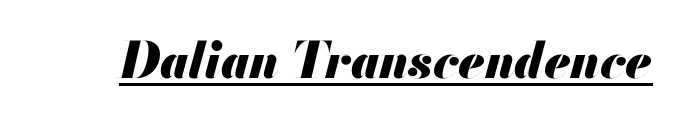
{"italic": "yes", "lean": "right", "slant_degrees": 13, "bold": "yes", "weight": "heavy", "width": "normal", "stroke_contrast": "medium", "x_height": "small", "monospaced": "no", "underline": "yes", "letter_spacing": "normal", "letter_spacing_em": 0.0, "glyph_px": 50}
